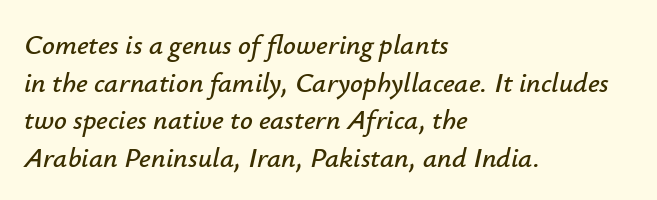
{"italic": "yes", "lean": "right", "slant_degrees": 12, "width": "normal", "stroke_contrast": "low", "x_height": "small", "monospaced": "no", "underline": "no", "align": "left", "line_spacing": "normal", "line_spacing_ratio": 1.34, "letter_spacing": "normal", "letter_spacing_em": 0.0, "glyph_px": 28}
